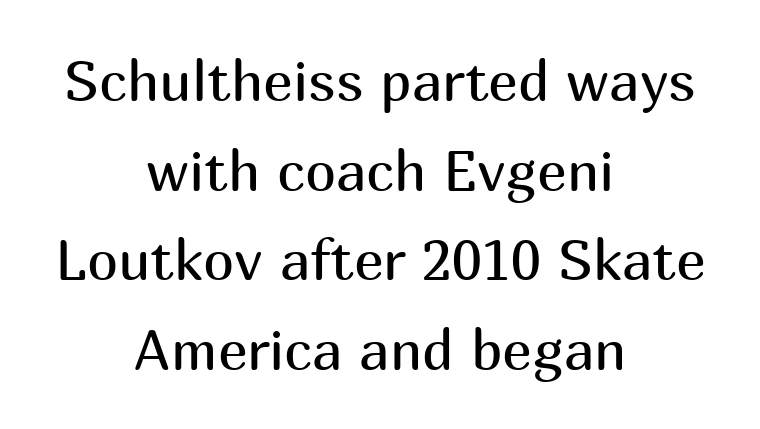
{"serif": "no", "italic": "no", "bold": "no", "weight": "regular", "width": "normal", "stroke_contrast": "medium", "x_height": "medium", "monospaced": "no", "underline": "no", "align": "center", "line_spacing": "normal", "line_spacing_ratio": 1.6, "letter_spacing": "normal", "letter_spacing_em": 0.0, "glyph_px": 56}
